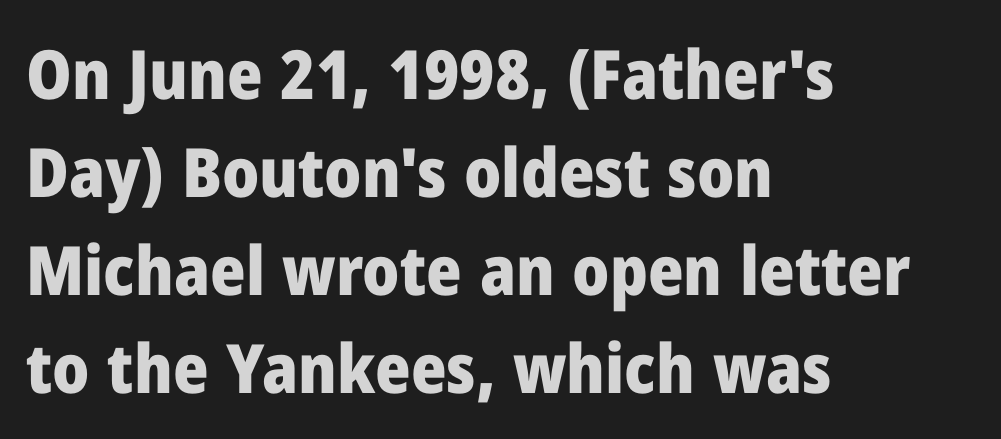
{"serif": "no", "italic": "no", "bold": "yes", "weight": "heavy", "width": "normal", "stroke_contrast": "low", "x_height": "medium", "monospaced": "no", "underline": "no", "align": "left", "line_spacing": "normal", "line_spacing_ratio": 1.44, "letter_spacing": "normal", "letter_spacing_em": 0.0, "glyph_px": 68}
